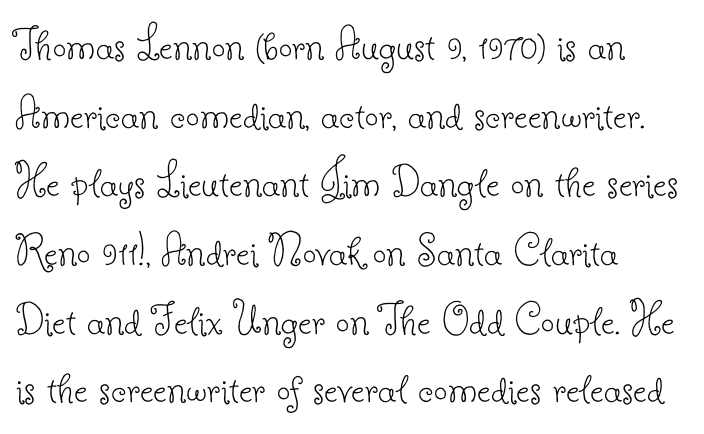
{"serif": "yes", "italic": "no", "bold": "no", "weight": "thin", "width": "normal", "stroke_contrast": "low", "x_height": "small", "monospaced": "no", "underline": "no", "align": "left", "line_spacing": "normal", "line_spacing_ratio": 1.43, "letter_spacing": "normal", "letter_spacing_em": 0.0, "glyph_px": 48}
